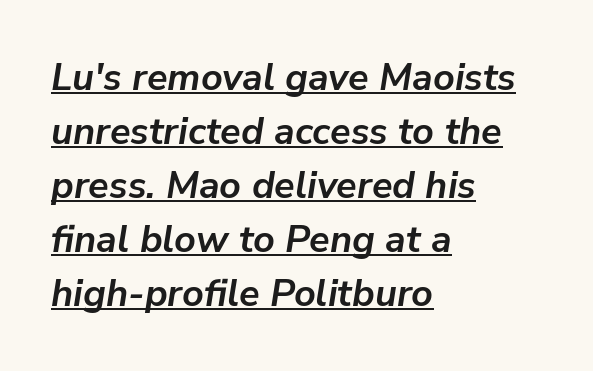
{"italic": "yes", "lean": "right", "slant_degrees": 9, "bold": "yes", "weight": "semibold", "width": "normal", "stroke_contrast": "low", "x_height": "medium", "monospaced": "no", "underline": "yes", "align": "left", "line_spacing": "normal", "line_spacing_ratio": 1.42, "letter_spacing": "normal", "letter_spacing_em": 0.0, "glyph_px": 38}
